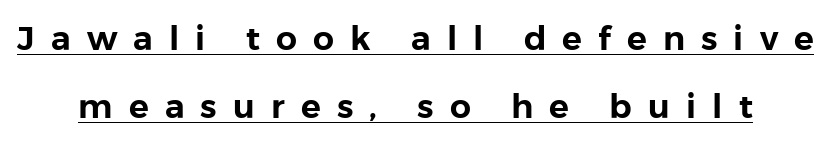
{"serif": "no", "italic": "no", "width": "normal", "stroke_contrast": "low", "x_height": "medium", "monospaced": "no", "underline": "yes", "line_spacing": "loose", "line_spacing_ratio": 2.06, "letter_spacing": "wide", "letter_spacing_em": 0.49, "glyph_px": 33}
